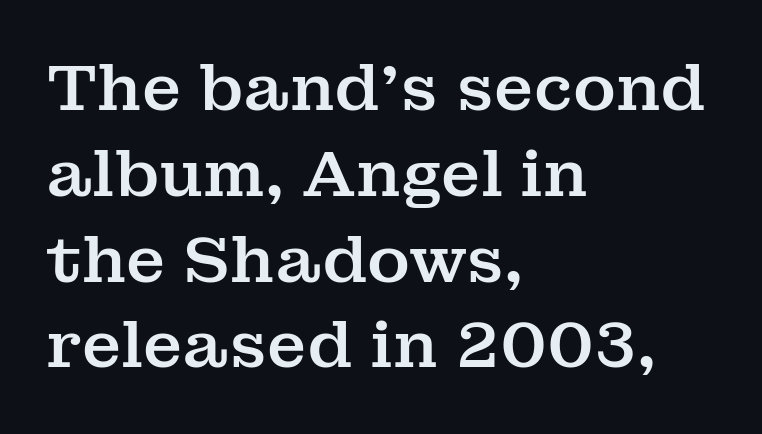
{"serif": "yes", "italic": "no", "width": "normal", "stroke_contrast": "medium", "x_height": "medium", "monospaced": "no", "underline": "no", "align": "left", "line_spacing": "normal", "line_spacing_ratio": 1.32, "letter_spacing": "normal", "letter_spacing_em": 0.0, "glyph_px": 65}
